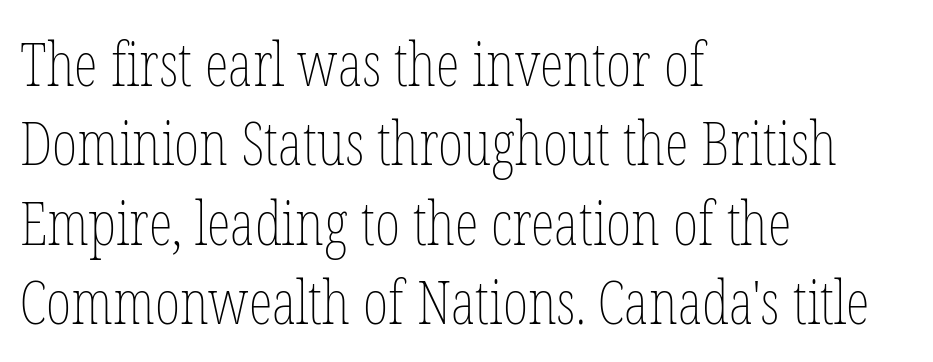
A light-to-regular cut is what we see here. Has an underline been added? It has not. The face used here is rendered with its standard letterfit. The face used here is proportionally spaced, like ordinary book or web type. You can tell it's not italic because the verticals are truly vertical.
